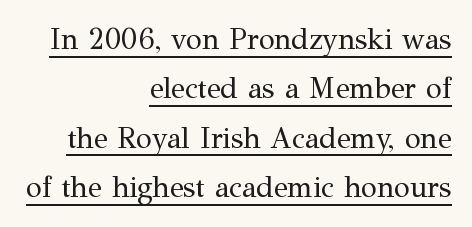
The image shows 29 px regular-weight serif type, upright; set right-aligned, normal line spacing (1.7x), normal letter spacing, underlined; medium stroke contrast and a medium x-height.
